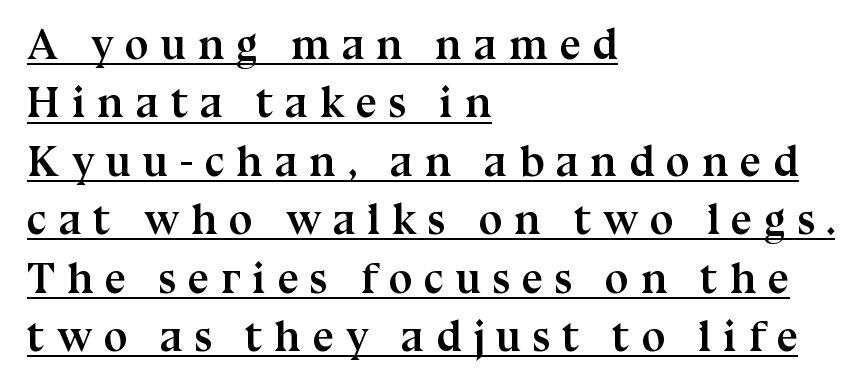
Q: Is the text bold? A: Yes.
Q: Is the text italic (slanted)? A: No, it is upright.
Q: Is the typeface a serif or a sans-serif typeface? A: Serif.
Q: Is the text underlined? A: Yes.
Q: How is the paragraph aligned? A: Left-aligned.
Q: Is the spacing between letters normal or unusually wide? A: Unusually wide.
Q: Is the spacing between lines tight, normal or loose? A: Normal.
Q: Width (condensed, normal, or wide)? A: Normal.
Q: Stroke contrast? A: Medium.
Q: x-height? A: Medium.
Q: Monospaced? A: No.
